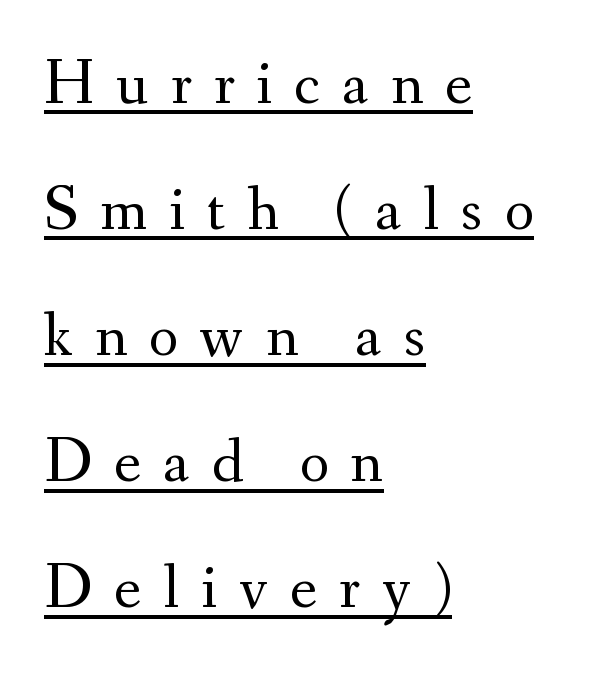
Underlined type. Serifs: yes, visible at the terminals of the letterforms. Leftover space on each line is placed entirely after the last word. Horizontal bands of white between lines are thick stripes.
